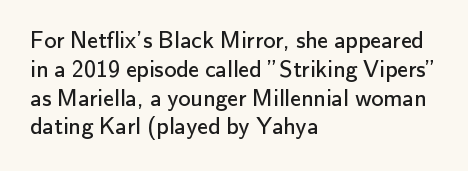
The image shows 24 px text type, upright; set left-aligned, line spacing 1.2x, normal letter spacing, not underlined.
